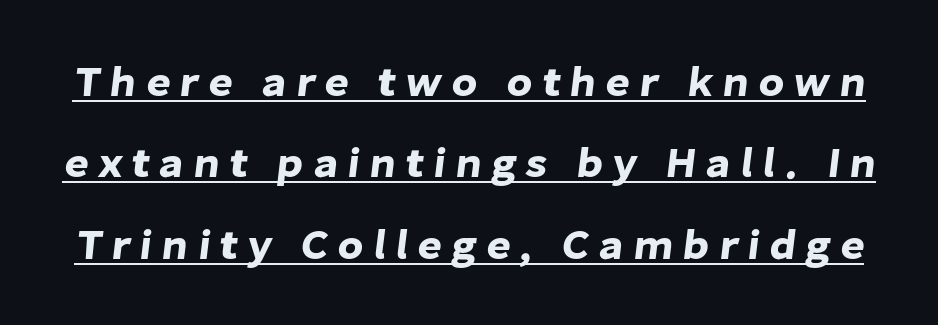
{"serif": "no", "width": "normal", "stroke_contrast": "low", "x_height": "medium", "monospaced": "no", "underline": "yes", "line_spacing": "loose", "line_spacing_ratio": 1.94, "letter_spacing": "wide", "letter_spacing_em": 0.22, "glyph_px": 42}
